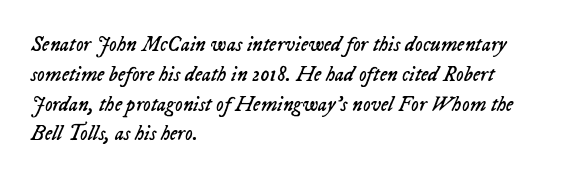
{"italic": "yes", "lean": "right", "slant_degrees": 23, "bold": "no", "underline": "no", "align": "left", "line_spacing": "normal", "line_spacing_ratio": 1.42, "letter_spacing": "normal", "letter_spacing_em": 0.0, "glyph_px": 21}
